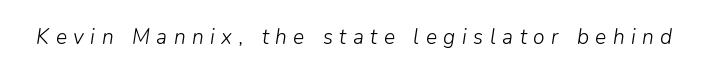
The face used here has a pronounced slope to its letters. The words here are not underlined. A quiet, ordinary-to-light weight characterises the typeface. The letters are spread apart with noticeably loose tracking.
